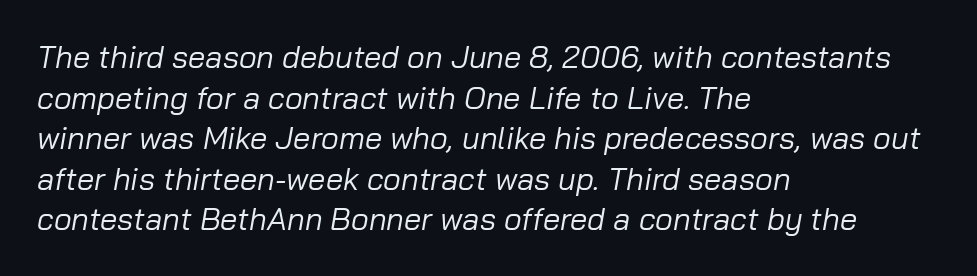
The image shows 31 px regular-weight type, italic (leaning right); set left-aligned, normal line spacing (1.31x), normal letter spacing, not underlined; low stroke contrast and a medium x-height.
